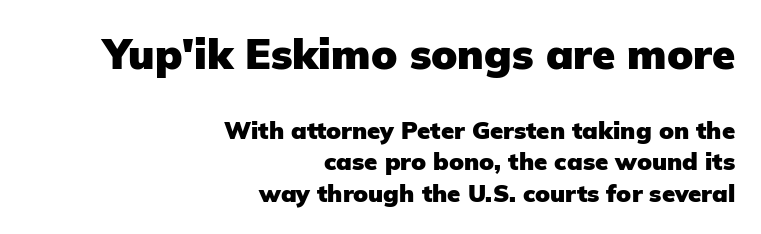
Q: Is the text bold? A: Yes.
Q: Is the text italic (slanted)? A: No, it is upright.
Q: Is the typeface a serif or a sans-serif typeface? A: Sans-serif.
Q: Is the text underlined? A: No.
Q: How is the paragraph aligned? A: Right-aligned.
Q: Is the spacing between letters normal or unusually wide? A: Normal.
Q: Is the spacing between lines tight, normal or loose? A: Normal.
Q: Which block of text is set in a larger size, the first (top) or the second (bottom)? A: The first (top) one.
Q: Width (condensed, normal, or wide)? A: Normal.
Q: Stroke contrast? A: Low.
Q: x-height? A: Medium.
Q: Monospaced? A: No.
